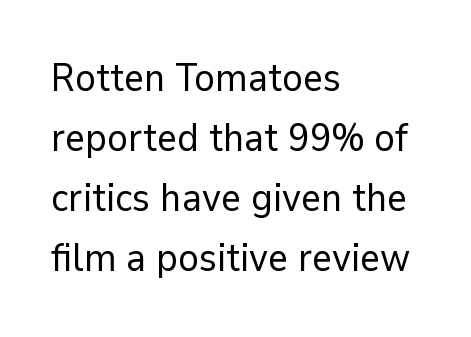
The image shows 39 px regular-weight sans-serif type, upright; set left-aligned, normal line spacing (1.54x), normal letter spacing, not underlined; low stroke contrast and a medium x-height.
